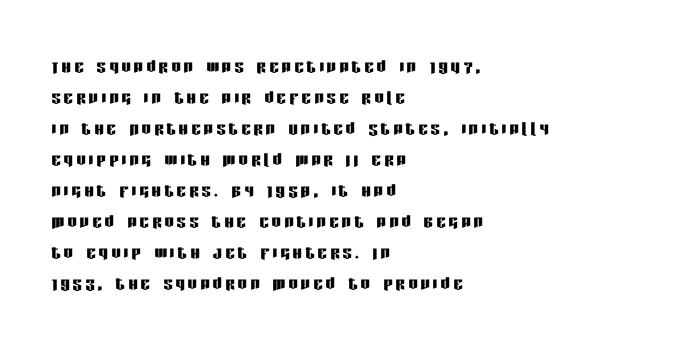
Glance below the letters and you will spot only blank space. The text block is weighted toward the left margin, trailing off unevenly rightward. Characters remain perfectly vertical along every line. If you measured baseline to baseline, you'd find a middling distance.
